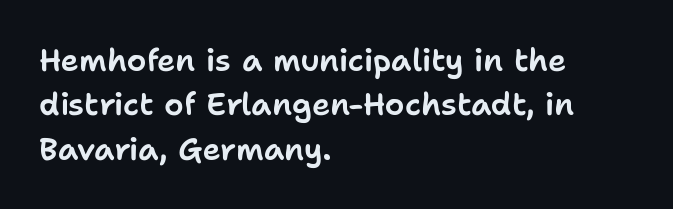
The image shows 31 px sans-serif type, upright; set left-aligned, normal line spacing (1.43x), normal letter spacing, not underlined; low stroke contrast and a medium x-height.
